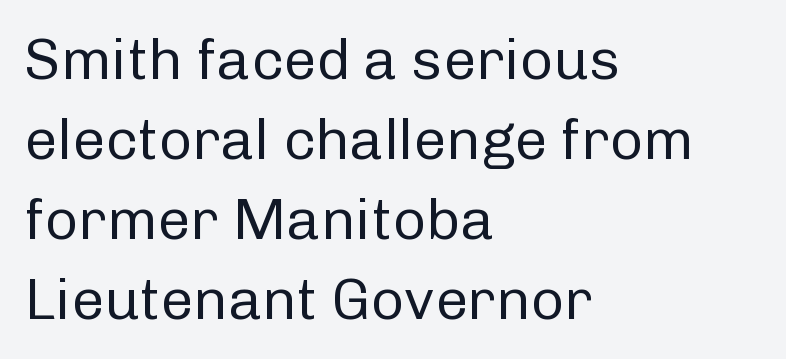
The image shows 58 px regular-weight sans-serif type, upright; set left-aligned, normal line spacing (1.38x), normal letter spacing, not underlined; low stroke contrast and a medium x-height.
